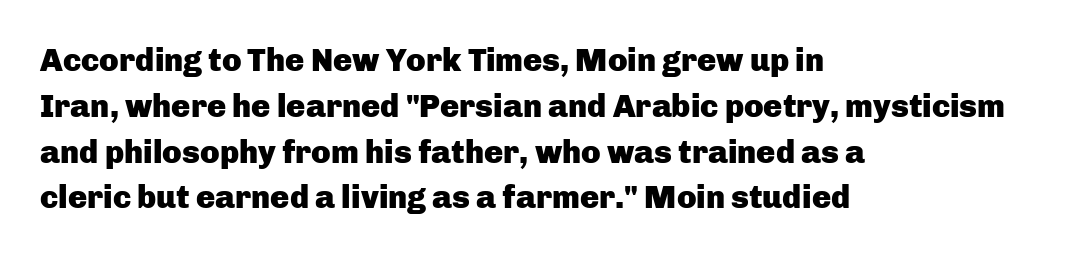
The horizontal fit of the characters is conventional and even. The passage shown is not underscored anywhere. Notice how the stems are strictly vertical — no italics here. Are there feet on the stems? There aren't — it's a sans. Heavy, bold letterforms.
